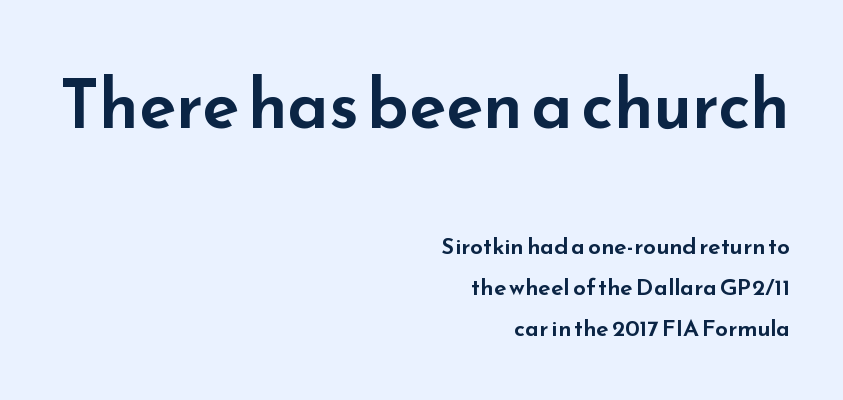
{"serif": "no", "italic": "no", "width": "wide", "stroke_contrast": "low", "x_height": "small", "monospaced": "no", "underline": "no", "align": "right", "line_spacing_ratio": 1.78, "letter_spacing": "normal", "letter_spacing_em": 0.0, "larger_block": "first", "size_ratio": 2.96, "glyph_px": 68}
